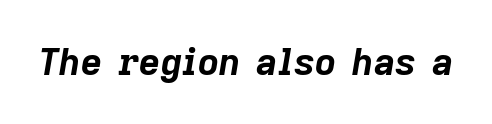
Q: Is the text bold? A: Yes.
Q: Is the text italic (slanted)? A: Yes, it leans right by about 9 degrees.
Q: Is the text underlined? A: No.
Q: Is the spacing between letters normal or unusually wide? A: Normal.
Q: Width (condensed, normal, or wide)? A: Normal.
Q: Stroke contrast? A: Low.
Q: x-height? A: Medium.
Q: Monospaced? A: No.
